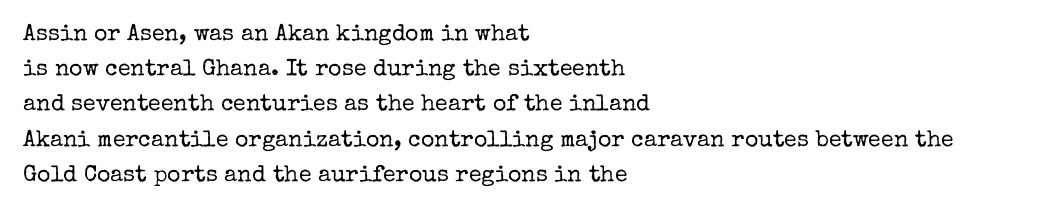
Q: Is the text bold? A: No.
Q: Is the text italic (slanted)? A: No, it is upright.
Q: Is the text underlined? A: No.
Q: How is the paragraph aligned? A: Left-aligned.
Q: Is the spacing between letters normal or unusually wide? A: Normal.
Q: Is the spacing between lines tight, normal or loose? A: Normal.
